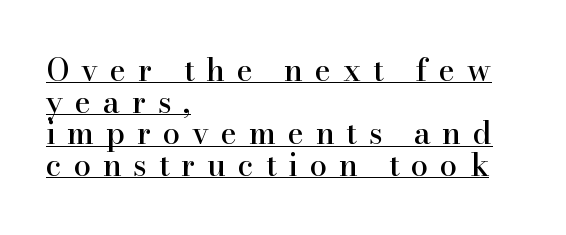
Q: Is the text italic (slanted)? A: No, it is upright.
Q: Is the typeface a serif or a sans-serif typeface? A: Serif.
Q: Is the text underlined? A: Yes.
Q: How is the paragraph aligned? A: Left-aligned.
Q: Is the spacing between letters normal or unusually wide? A: Unusually wide.
Q: Is the spacing between lines tight, normal or loose? A: Tight.
Q: Width (condensed, normal, or wide)? A: Normal.
Q: Stroke contrast? A: High.
Q: x-height? A: Small.
Q: Monospaced? A: No.
